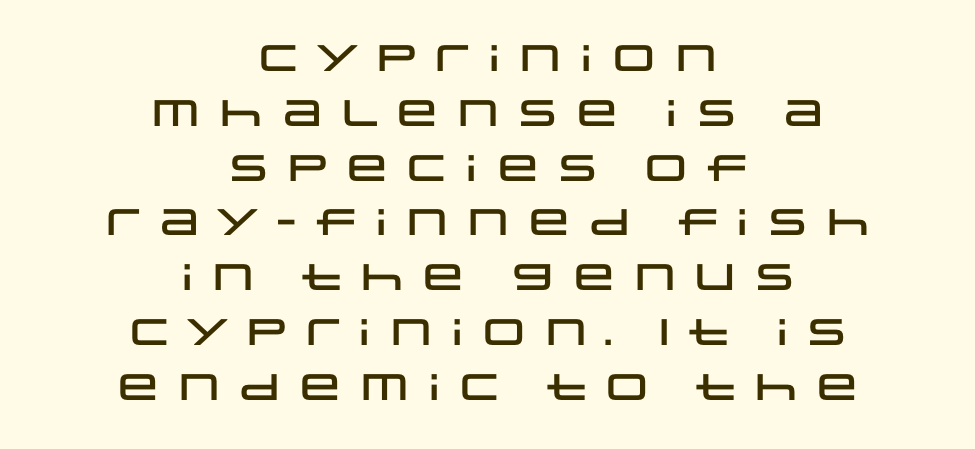
The image shows 37 px wide sans-serif type, upright; set centered, normal line spacing (1.48x), not underlined; low stroke contrast and a large x-height.
